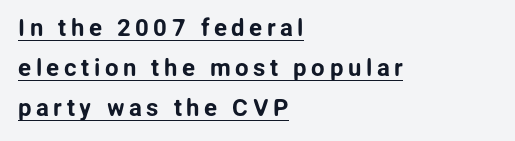
The image shows 24 px text type, upright; set left-aligned, normal line spacing (1.67x), underlined.
